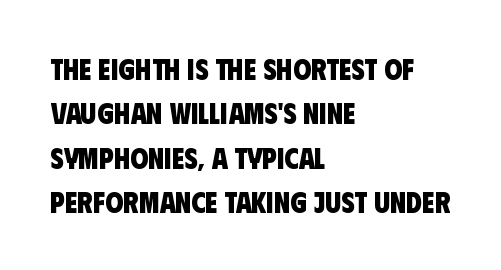
The image shows 29 px heavy, condensed sans-serif type; set left-aligned, normal line spacing (1.53x), normal letter spacing, not underlined; low stroke contrast and a large x-height.
